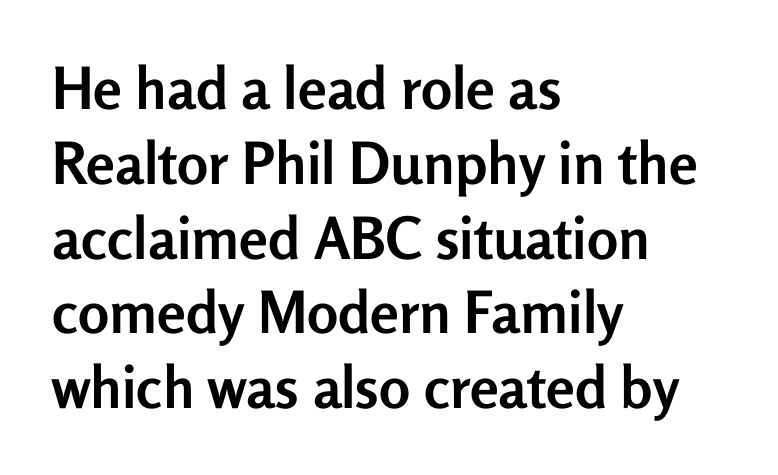
Q: Is the text bold? A: Yes.
Q: Is the text italic (slanted)? A: No, it is upright.
Q: Is the typeface a serif or a sans-serif typeface? A: Sans-serif.
Q: Is the text underlined? A: No.
Q: How is the paragraph aligned? A: Left-aligned.
Q: Is the spacing between letters normal or unusually wide? A: Normal.
Q: Is the spacing between lines tight, normal or loose? A: Normal.
Q: Width (condensed, normal, or wide)? A: Normal.
Q: Stroke contrast? A: Low.
Q: x-height? A: Medium.
Q: Monospaced? A: No.
